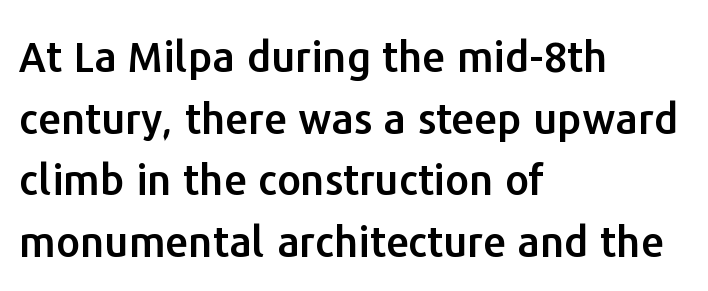
{"serif": "no", "italic": "no", "width": "normal", "stroke_contrast": "low", "x_height": "medium", "monospaced": "no", "underline": "no", "align": "left", "line_spacing": "normal", "line_spacing_ratio": 1.47, "letter_spacing": "normal", "letter_spacing_em": 0.0, "glyph_px": 42}
